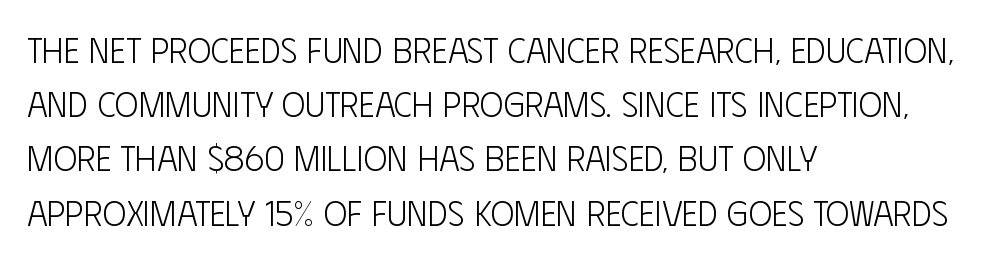
The image shows 35 px light, condensed sans-serif type, upright; set left-aligned, normal line spacing (1.55x), normal letter spacing, not underlined; low stroke contrast and a large x-height.
